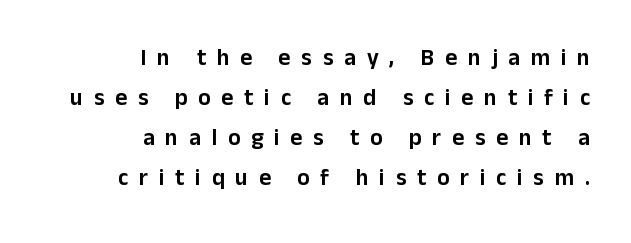
Q: Is the text italic (slanted)? A: No, it is upright.
Q: Is the text underlined? A: No.
Q: How is the paragraph aligned? A: Right-aligned.
Q: Is the spacing between letters normal or unusually wide? A: Unusually wide.
